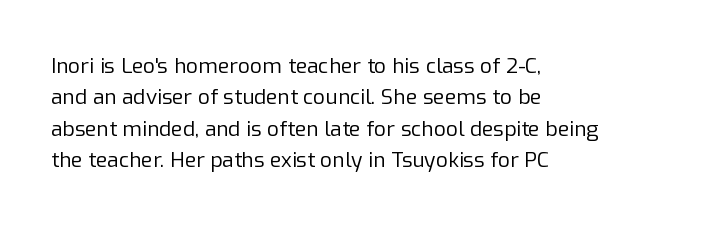
The image shows 21 px text type, upright; set left-aligned, normal line spacing (1.5x), normal letter spacing, not underlined.
